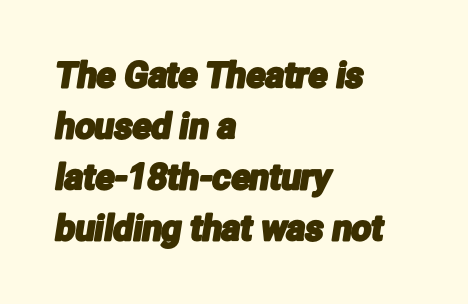
The image shows 35 px condensed sans-serif type; set left-aligned, normal line spacing (1.46x), normal letter spacing, not underlined; low stroke contrast and a medium x-height.
